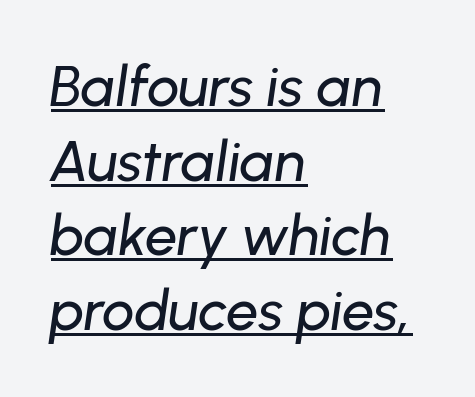
The image shows 57 px text type, italic (leaning right); set left-aligned, normal line spacing (1.31x), normal letter spacing, underlined; low stroke contrast and a medium x-height.
